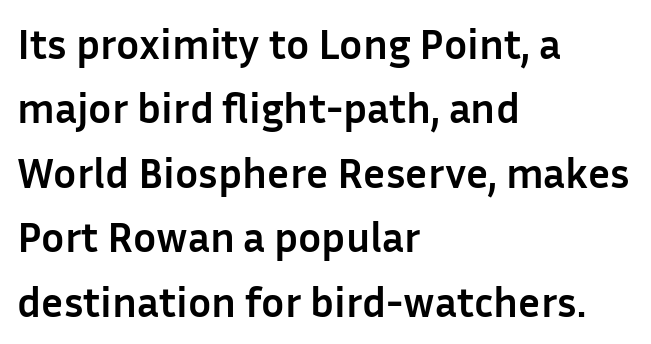
This sample has the flowing, uneven cadence of proportional lettering. Letters rest on an invisible, unmarked baseline. Ordinary non-slanted type is in use. The sample has been set heavy, in full bold.
